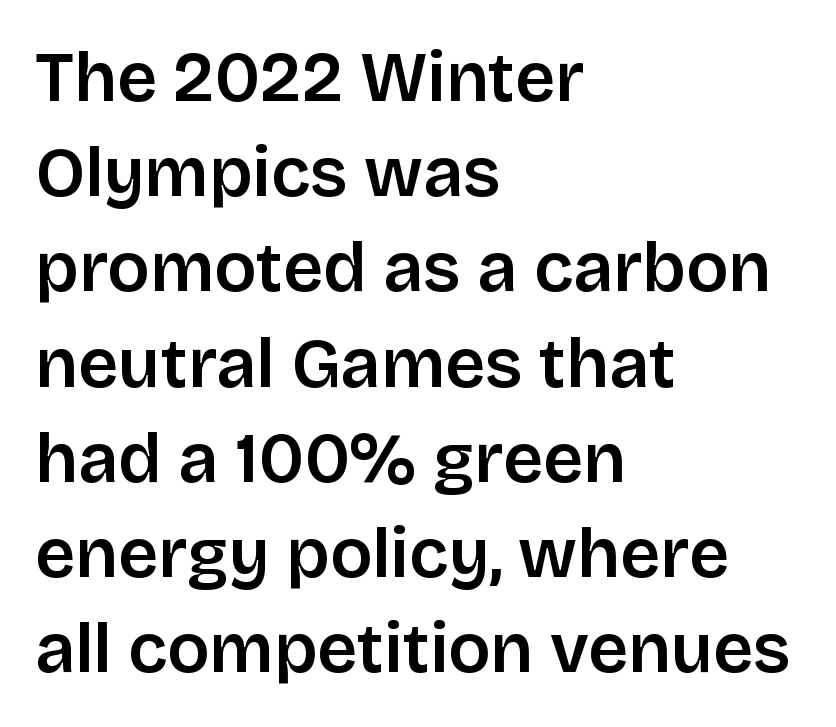
The image shows 70 px sans-serif type, upright; set left-aligned, normal line spacing (1.36x), normal letter spacing, not underlined; low stroke contrast and a large x-height.
